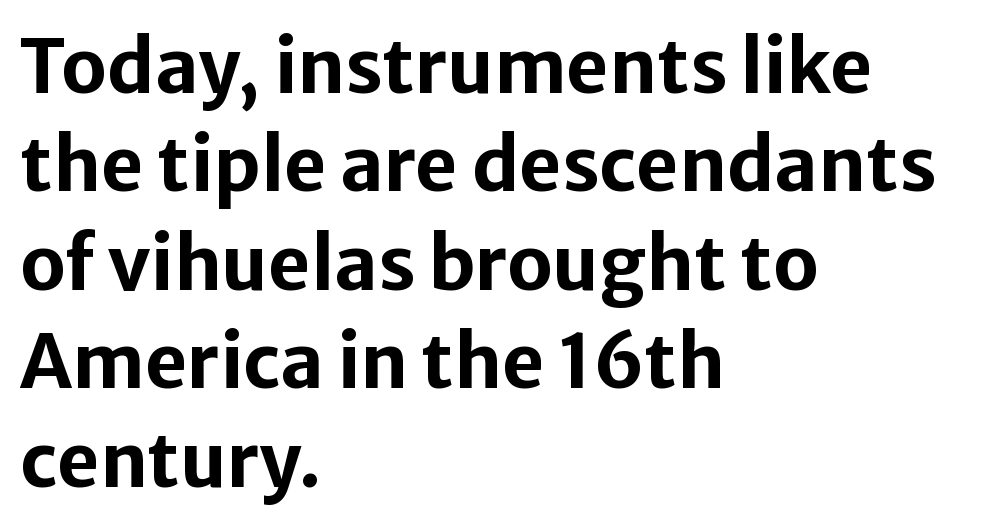
Q: Is the text bold? A: Yes.
Q: Is the text italic (slanted)? A: No, it is upright.
Q: Is the typeface a serif or a sans-serif typeface? A: Sans-serif.
Q: Is the text underlined? A: No.
Q: How is the paragraph aligned? A: Left-aligned.
Q: Is the spacing between letters normal or unusually wide? A: Normal.
Q: Is the spacing between lines tight, normal or loose? A: Normal.
Q: Width (condensed, normal, or wide)? A: Normal.
Q: Stroke contrast? A: Low.
Q: x-height? A: Medium.
Q: Monospaced? A: No.
